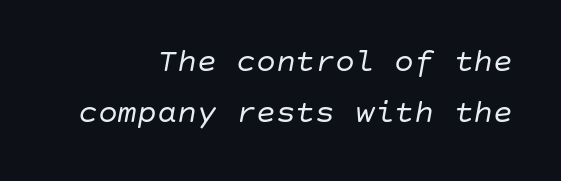
The image shows 33 px regular-weight type, italic (leaning right); set right-aligned, normal line spacing (1.54x), normal letter spacing, not underlined; low stroke contrast and a large x-height.
